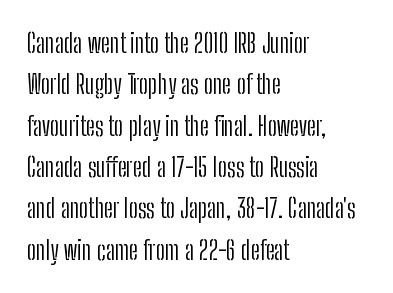
Q: Is the text bold? A: No.
Q: Is the text italic (slanted)? A: No, it is upright.
Q: Is the text underlined? A: No.
Q: How is the paragraph aligned? A: Left-aligned.
Q: Is the spacing between letters normal or unusually wide? A: Normal.
Q: Is the spacing between lines tight, normal or loose? A: Normal.
